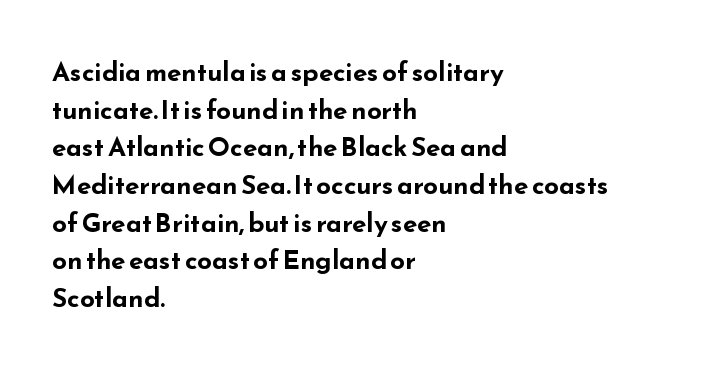
Q: Is the text bold? A: Yes.
Q: Is the text italic (slanted)? A: No, it is upright.
Q: Is the text underlined? A: No.
Q: How is the paragraph aligned? A: Left-aligned.
Q: Is the spacing between letters normal or unusually wide? A: Normal.
Q: Is the spacing between lines tight, normal or loose? A: Normal.
